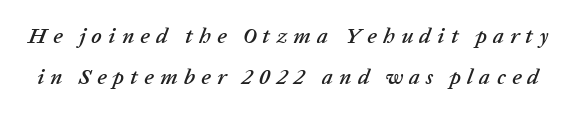
Q: Is the text italic (slanted)? A: Yes, it leans right by about 20 degrees.
Q: Is the text underlined? A: No.
Q: Is the spacing between letters normal or unusually wide? A: Unusually wide.
